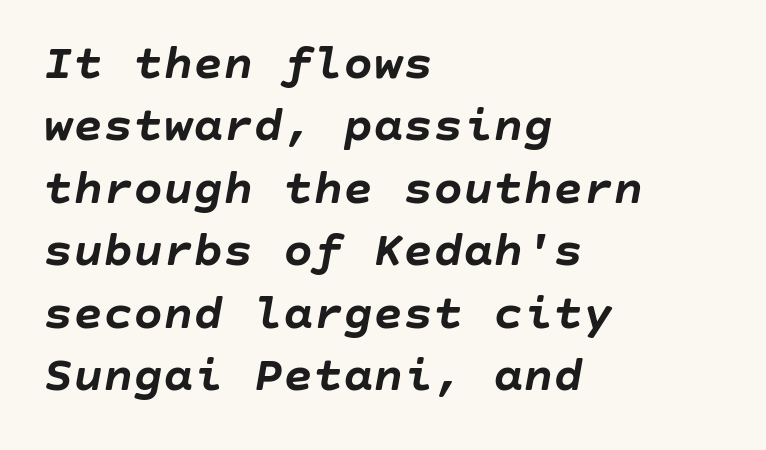
{"italic": "yes", "lean": "right", "slant_degrees": 10, "bold": "yes", "weight": "semibold", "width": "normal", "stroke_contrast": "low", "x_height": "large", "underline": "no", "align": "left", "line_spacing": "normal", "line_spacing_ratio": 1.25, "letter_spacing": "normal", "letter_spacing_em": 0.0, "glyph_px": 50}
